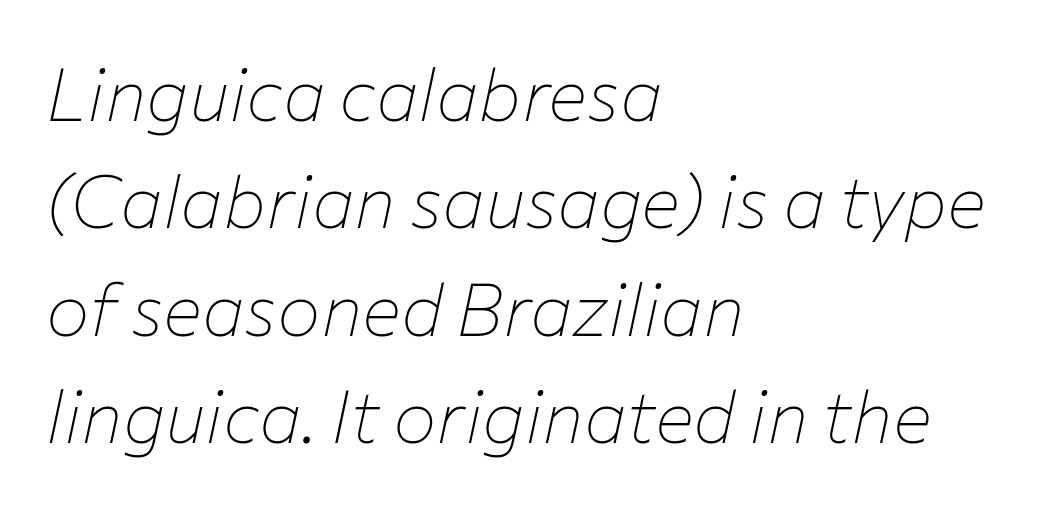
The image shows 73 px thin type, italic (leaning right); set left-aligned, normal line spacing (1.47x), normal letter spacing, not underlined; low stroke contrast and a medium x-height.
